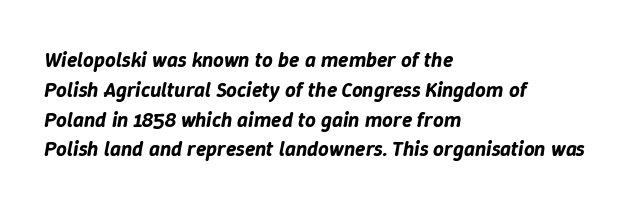
Q: Is the text italic (slanted)? A: Yes, it leans right by about 9 degrees.
Q: Is the text underlined? A: No.
Q: How is the paragraph aligned? A: Left-aligned.
Q: Is the spacing between letters normal or unusually wide? A: Normal.
Q: Is the spacing between lines tight, normal or loose? A: Normal.
